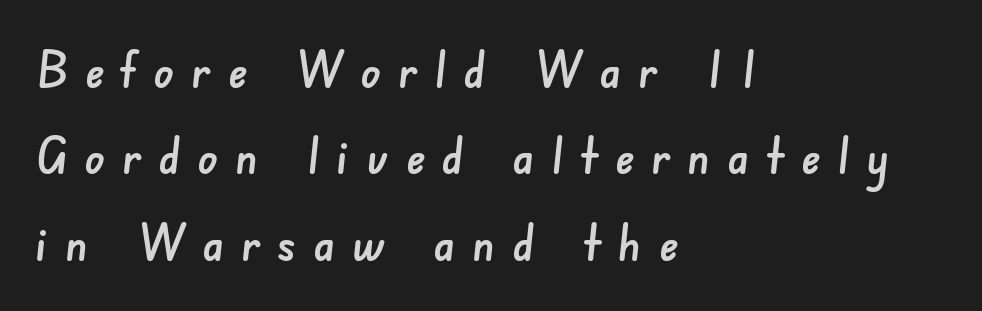
Q: Is the typeface a serif or a sans-serif typeface? A: Sans-serif.
Q: Is the text underlined? A: No.
Q: How is the paragraph aligned? A: Left-aligned.
Q: Is the spacing between letters normal or unusually wide? A: Unusually wide.
Q: Width (condensed, normal, or wide)? A: Normal.
Q: Stroke contrast? A: Low.
Q: x-height? A: Small.
Q: Monospaced? A: No.
